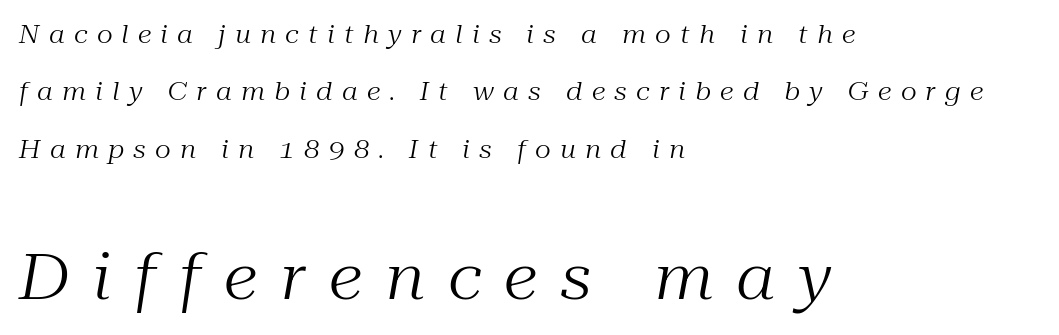
Q: Is the text bold? A: No.
Q: Is the text italic (slanted)? A: Yes, it leans right by about 10 degrees.
Q: Is the typeface a serif or a sans-serif typeface? A: Serif.
Q: Is the text underlined? A: No.
Q: How is the paragraph aligned? A: Left-aligned.
Q: Is the spacing between letters normal or unusually wide? A: Unusually wide.
Q: Is the spacing between lines tight, normal or loose? A: Loose.
Q: Which block of text is set in a larger size, the first (top) or the second (bottom)? A: The second (bottom) one.
Q: Width (condensed, normal, or wide)? A: Normal.
Q: Stroke contrast? A: Medium.
Q: x-height? A: Medium.
Q: Monospaced? A: No.
